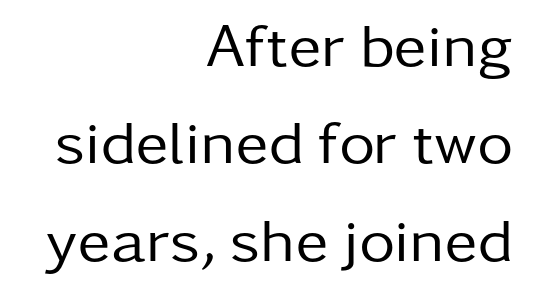
Q: Is the text bold? A: No.
Q: Is the text italic (slanted)? A: No, it is upright.
Q: Is the typeface a serif or a sans-serif typeface? A: Sans-serif.
Q: Is the text underlined? A: No.
Q: How is the paragraph aligned? A: Right-aligned.
Q: Is the spacing between letters normal or unusually wide? A: Normal.
Q: Is the spacing between lines tight, normal or loose? A: Normal.
Q: Width (condensed, normal, or wide)? A: Normal.
Q: Stroke contrast? A: Low.
Q: x-height? A: Medium.
Q: Monospaced? A: No.
